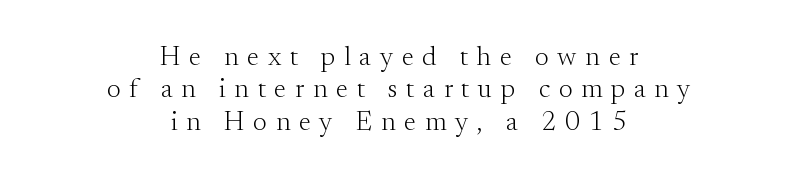
The image shows 27 px text type, upright; set centered, line spacing 1.2x, unusually wide letter spacing (+0.32 em), not underlined.
